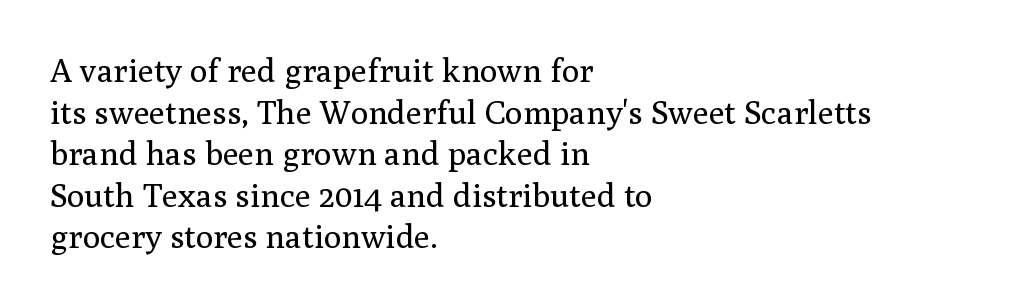
Q: Is the text bold? A: No.
Q: Is the text italic (slanted)? A: No, it is upright.
Q: Is the typeface a serif or a sans-serif typeface? A: Serif.
Q: Is the text underlined? A: No.
Q: How is the paragraph aligned? A: Left-aligned.
Q: Is the spacing between letters normal or unusually wide? A: Normal.
Q: Is the spacing between lines tight, normal or loose? A: Normal.
Q: Width (condensed, normal, or wide)? A: Normal.
Q: Stroke contrast? A: Medium.
Q: x-height? A: Medium.
Q: Monospaced? A: No.
